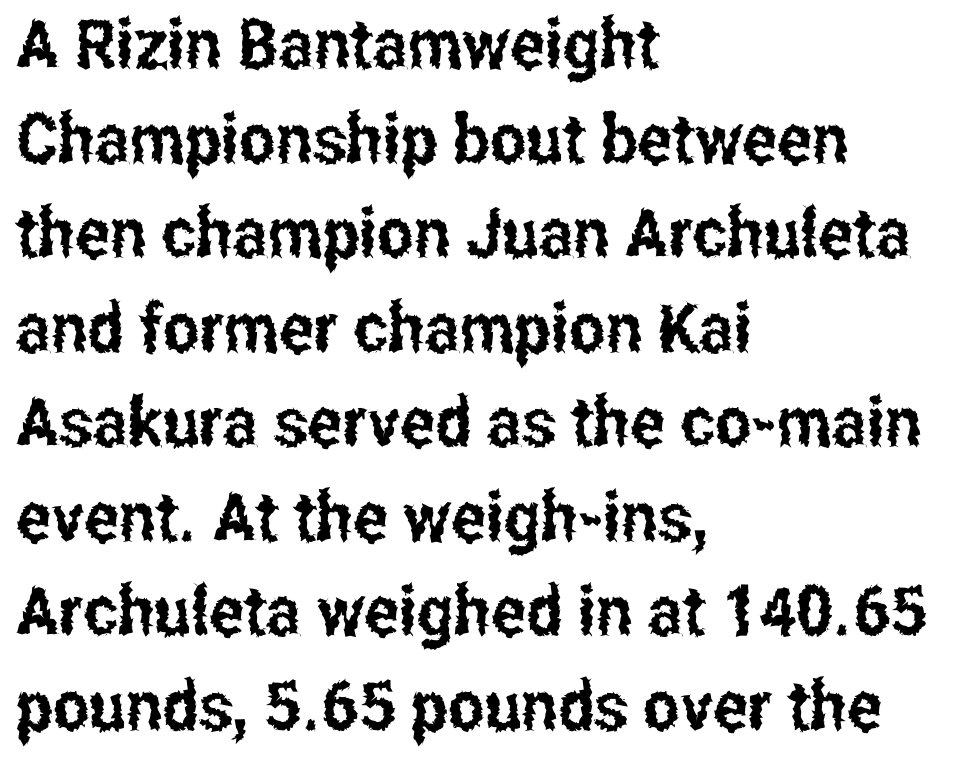
Q: Is the text italic (slanted)? A: No, it is upright.
Q: Is the typeface a serif or a sans-serif typeface? A: Sans-serif.
Q: Is the text underlined? A: No.
Q: How is the paragraph aligned? A: Left-aligned.
Q: Is the spacing between letters normal or unusually wide? A: Normal.
Q: Is the spacing between lines tight, normal or loose? A: Normal.
Q: Width (condensed, normal, or wide)? A: Condensed.
Q: Stroke contrast? A: Low.
Q: x-height? A: Medium.
Q: Monospaced? A: No.
